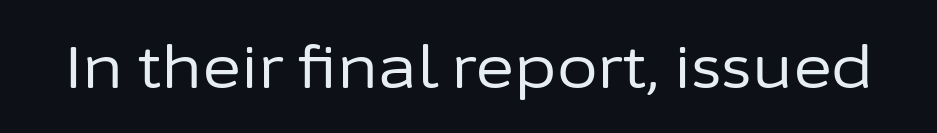
The image shows 59 px regular-weight sans-serif type, upright; set normal letter spacing, not underlined; low stroke contrast and a medium x-height.
